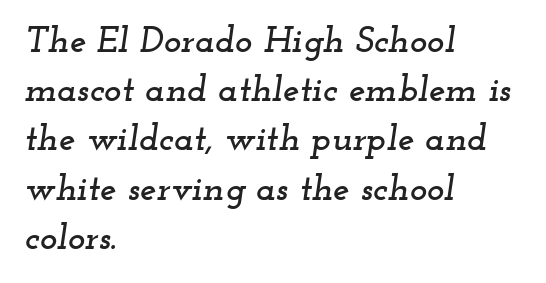
{"serif": "yes", "italic": "yes", "lean": "right", "slant_degrees": 12, "width": "wide", "stroke_contrast": "low", "x_height": "small", "monospaced": "no", "underline": "no", "align": "left", "line_spacing": "normal", "line_spacing_ratio": 1.33, "letter_spacing": "normal", "letter_spacing_em": 0.0, "glyph_px": 37}
